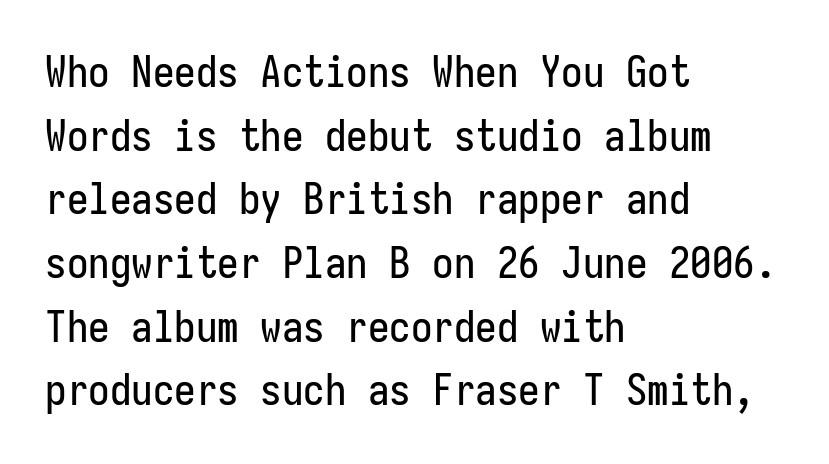
{"serif": "no", "italic": "no", "width": "condensed", "stroke_contrast": "low", "x_height": "medium", "monospaced": "yes", "underline": "no", "align": "left", "line_spacing": "normal", "line_spacing_ratio": 1.48, "letter_spacing": "normal", "letter_spacing_em": 0.0, "glyph_px": 43}
